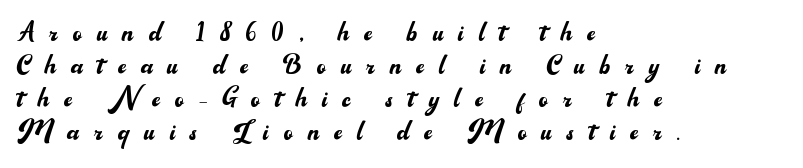
Stroke terminals: plain, sans-serif. The passage shown is typed in a proportional face where columns would drift. Each stroke keeps to a modest, everyday thickness or less. Display-style spreading of the glyphs; the letterfit is very open. Is there much room between lines? No — they nearly touch.
